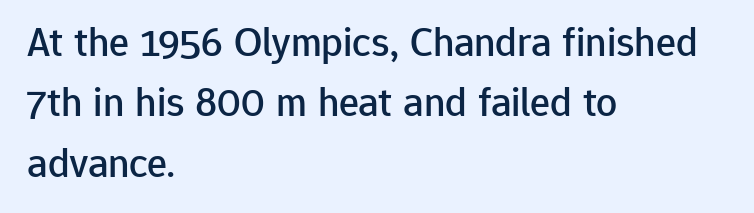
{"serif": "no", "italic": "no", "width": "normal", "stroke_contrast": "low", "x_height": "medium", "monospaced": "no", "underline": "no", "align": "left", "line_spacing": "normal", "line_spacing_ratio": 1.44, "letter_spacing": "normal", "letter_spacing_em": 0.0, "glyph_px": 42}
